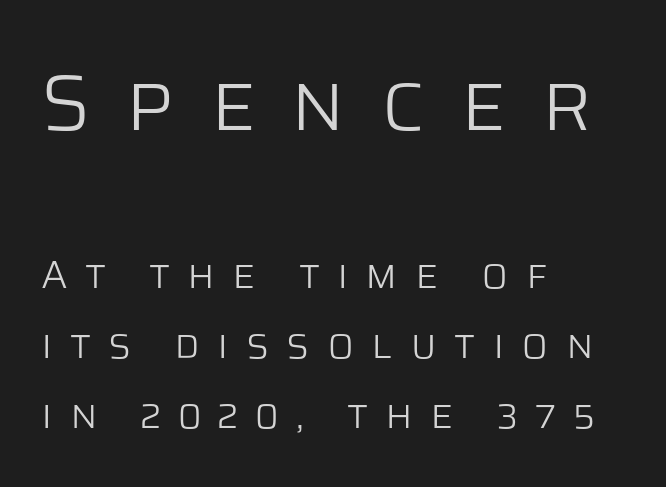
The image shows 78 px light sans-serif type, upright; set left-aligned, line spacing 1.79x, unusually wide letter spacing (+0.44 em), not underlined; the first (top) block is 2.0x larger; low stroke contrast and a large x-height.
